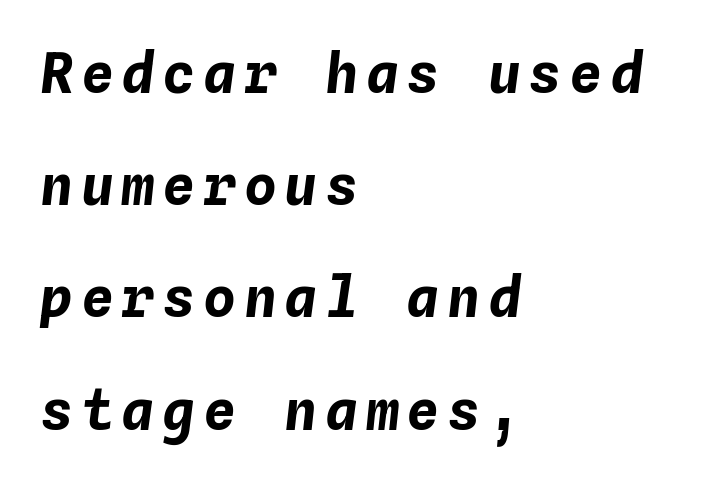
{"italic": "yes", "lean": "right", "slant_degrees": 4, "bold": "yes", "weight": "bold", "width": "normal", "stroke_contrast": "low", "x_height": "medium", "monospaced": "yes", "underline": "no", "align": "left", "line_spacing": "loose", "line_spacing_ratio": 2.04, "glyph_px": 55}
